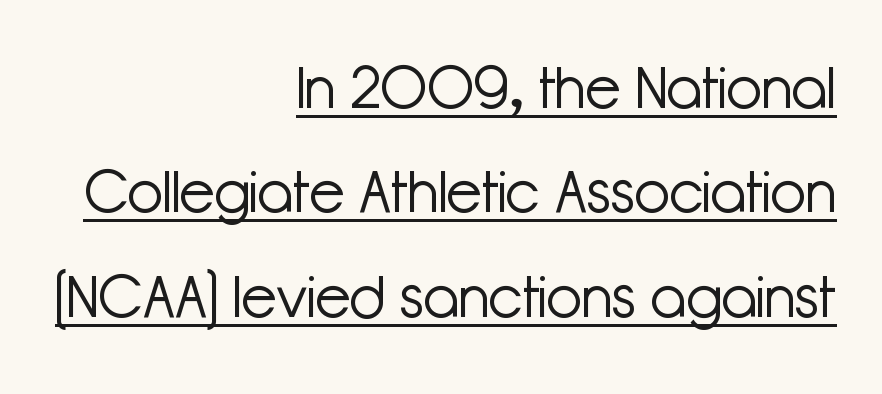
Q: Is the text bold? A: No.
Q: Is the text italic (slanted)? A: No, it is upright.
Q: Is the typeface a serif or a sans-serif typeface? A: Sans-serif.
Q: Is the text underlined? A: Yes.
Q: How is the paragraph aligned? A: Right-aligned.
Q: Is the spacing between letters normal or unusually wide? A: Normal.
Q: Width (condensed, normal, or wide)? A: Normal.
Q: Stroke contrast? A: Low.
Q: x-height? A: Medium.
Q: Monospaced? A: No.
